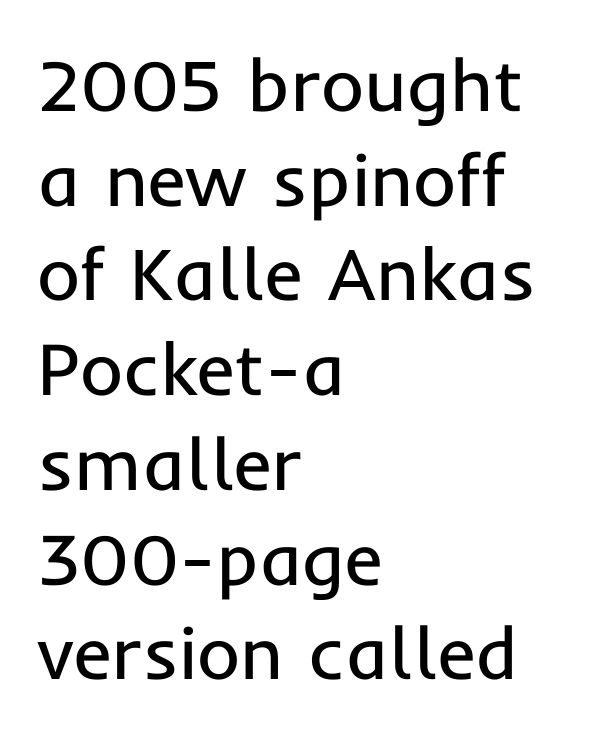
{"serif": "no", "italic": "no", "bold": "no", "weight": "regular", "width": "normal", "stroke_contrast": "low", "x_height": "medium", "monospaced": "no", "underline": "no", "align": "left", "line_spacing": "normal", "line_spacing_ratio": 1.28, "letter_spacing": "normal", "letter_spacing_em": 0.0, "glyph_px": 74}
